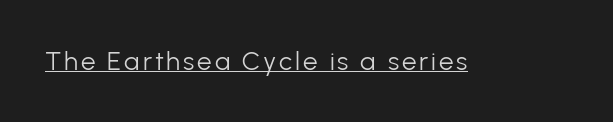
Q: Is the text bold? A: No.
Q: Is the text italic (slanted)? A: No, it is upright.
Q: Is the text underlined? A: Yes.
